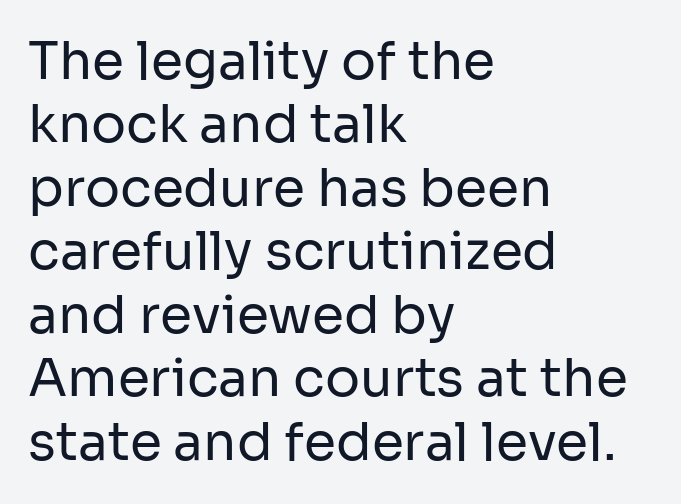
Q: Is the text bold? A: No.
Q: Is the text italic (slanted)? A: No, it is upright.
Q: Is the typeface a serif or a sans-serif typeface? A: Sans-serif.
Q: Is the text underlined? A: No.
Q: How is the paragraph aligned? A: Left-aligned.
Q: Is the spacing between letters normal or unusually wide? A: Normal.
Q: Width (condensed, normal, or wide)? A: Normal.
Q: Stroke contrast? A: Low.
Q: x-height? A: Medium.
Q: Monospaced? A: No.
